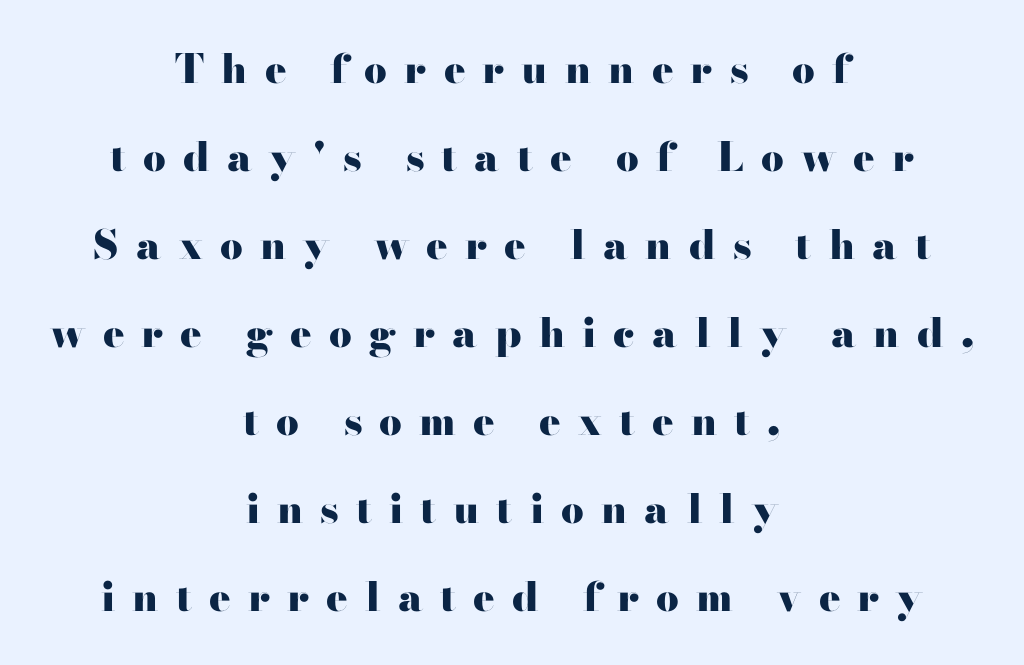
Q: Is the text bold? A: Yes.
Q: Is the text italic (slanted)? A: No, it is upright.
Q: Is the typeface a serif or a sans-serif typeface? A: Serif.
Q: Is the text underlined? A: No.
Q: How is the paragraph aligned? A: Centered.
Q: Is the spacing between letters normal or unusually wide? A: Unusually wide.
Q: Is the spacing between lines tight, normal or loose? A: Loose.
Q: Width (condensed, normal, or wide)? A: Wide.
Q: Stroke contrast? A: High.
Q: x-height? A: Small.
Q: Monospaced? A: No.
